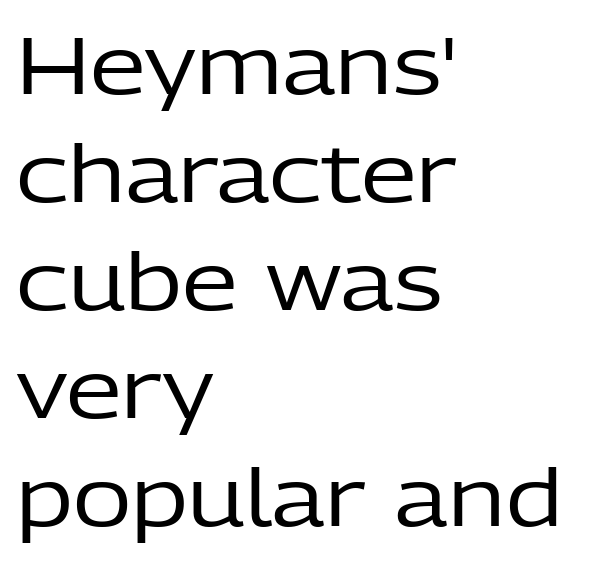
The image shows 80 px regular-weight sans-serif type, upright; set left-aligned, normal line spacing (1.35x), normal letter spacing, not underlined; low stroke contrast and a medium x-height.
